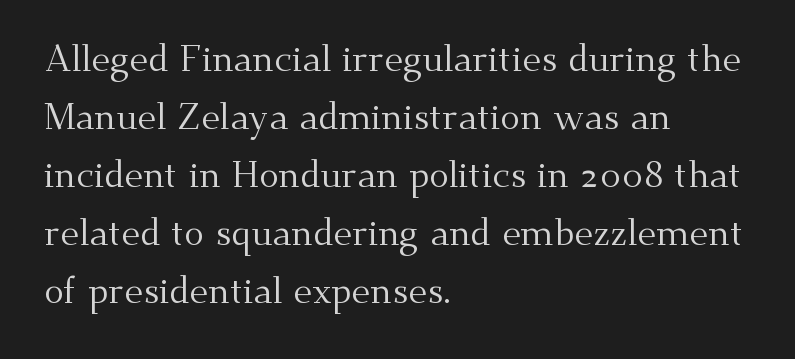
{"serif": "yes", "italic": "no", "bold": "no", "weight": "regular", "width": "normal", "stroke_contrast": "medium", "x_height": "small", "monospaced": "no", "underline": "no", "align": "left", "line_spacing": "normal", "line_spacing_ratio": 1.57, "letter_spacing": "normal", "letter_spacing_em": 0.0, "glyph_px": 37}
